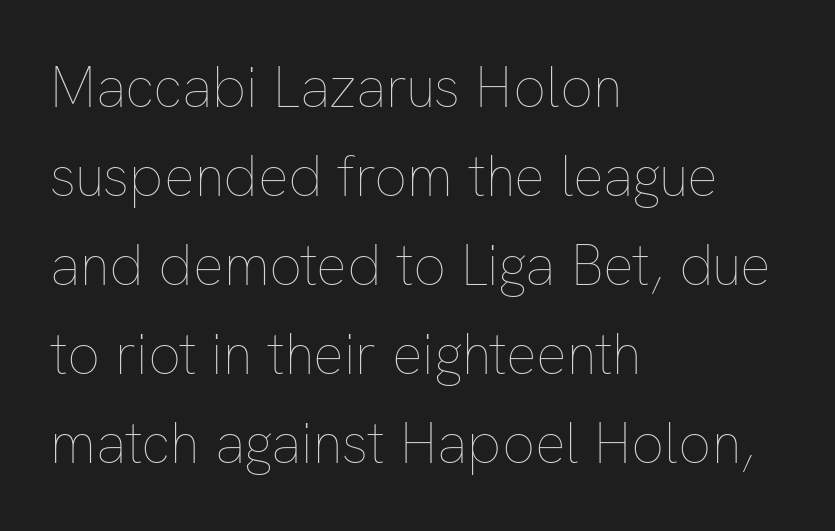
{"italic": "no", "bold": "no", "weight": "thin", "width": "normal", "stroke_contrast": "low", "x_height": "medium", "monospaced": "no", "underline": "no", "align": "left", "line_spacing": "normal", "line_spacing_ratio": 1.56, "letter_spacing": "normal", "letter_spacing_em": 0.0, "glyph_px": 57}
